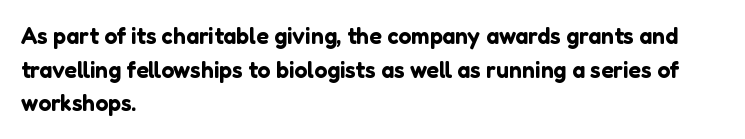
{"italic": "no", "underline": "no", "align": "left", "line_spacing": "normal", "line_spacing_ratio": 1.46, "letter_spacing": "normal", "letter_spacing_em": 0.0, "glyph_px": 23}
